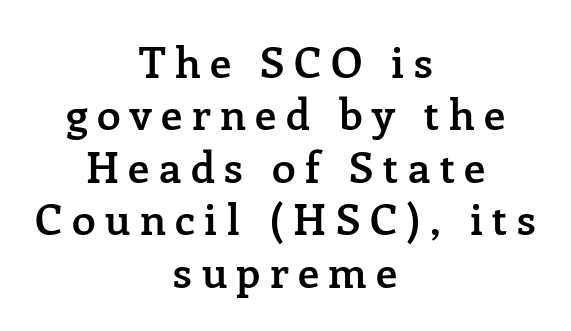
The image shows 43 px semibold serif type, upright; set centered, line spacing 1.22x, unusually wide letter spacing (+0.22 em), not underlined; low stroke contrast and a medium x-height.
